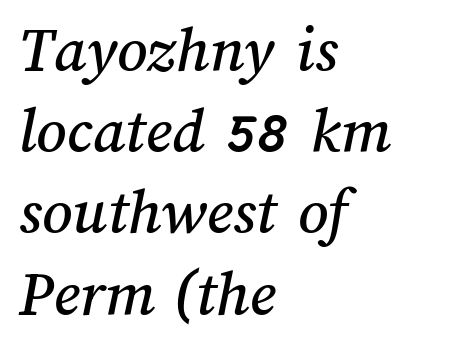
Q: Is the text underlined? A: No.
Q: How is the paragraph aligned? A: Left-aligned.
Q: Is the spacing between letters normal or unusually wide? A: Normal.
Q: Width (condensed, normal, or wide)? A: Normal.
Q: Stroke contrast? A: Medium.
Q: x-height? A: Medium.
Q: Monospaced? A: No.
